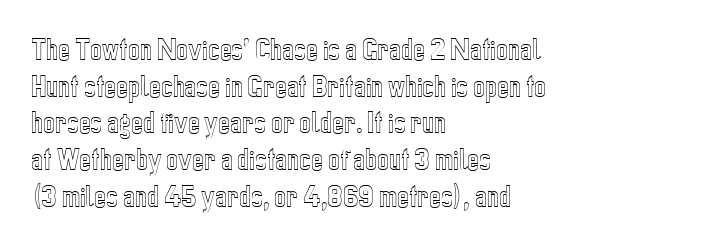
The image shows 25 px text type, upright; set left-aligned, normal line spacing (1.47x), normal letter spacing, not underlined.
